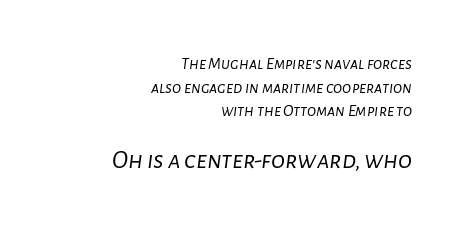
The image shows 26 px text type, italic (leaning right); set right-aligned, normal line spacing (1.39x), normal letter spacing, not underlined; the second (bottom) block is 1.53x larger.
